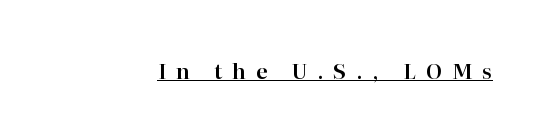
{"italic": "no", "underline": "yes", "letter_spacing": "wide", "letter_spacing_em": 0.47, "glyph_px": 21}
